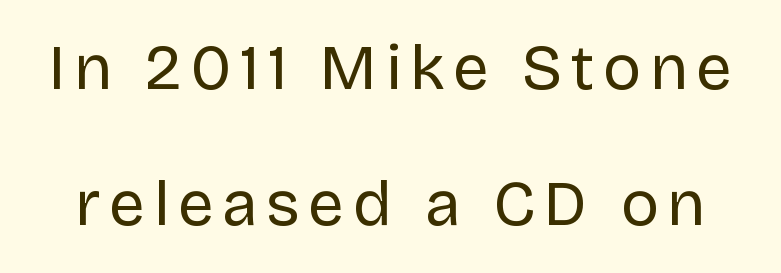
The image shows 64 px regular-weight sans-serif type, upright; set loose line spacing (2.13x), not underlined; low stroke contrast and a large x-height.
